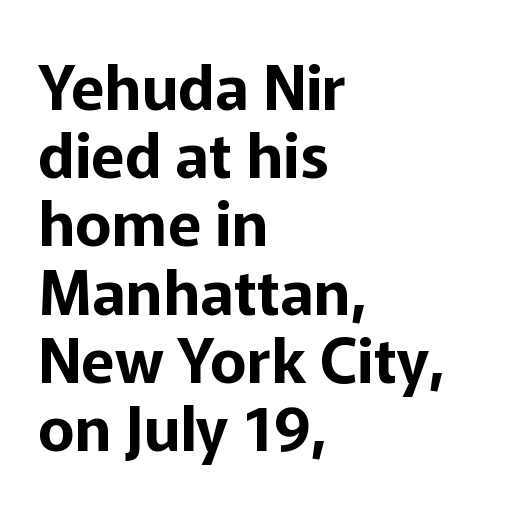
The image shows 62 px sans-serif type, upright; set left-aligned, tight line spacing (1.1x), normal letter spacing, not underlined; low stroke contrast and a medium x-height.
